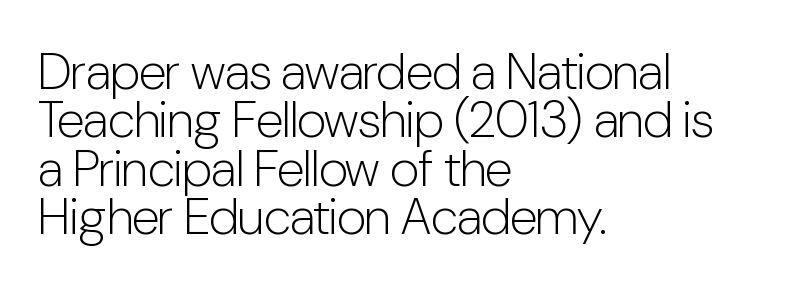
Q: Is the text bold? A: No.
Q: Is the text italic (slanted)? A: No, it is upright.
Q: Is the typeface a serif or a sans-serif typeface? A: Sans-serif.
Q: Is the text underlined? A: No.
Q: How is the paragraph aligned? A: Left-aligned.
Q: Is the spacing between letters normal or unusually wide? A: Normal.
Q: Is the spacing between lines tight, normal or loose? A: Tight.
Q: Width (condensed, normal, or wide)? A: Condensed.
Q: Stroke contrast? A: Low.
Q: x-height? A: Medium.
Q: Monospaced? A: No.
